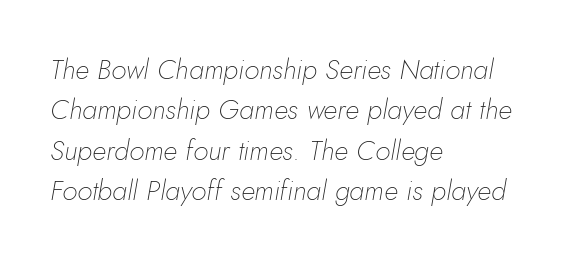
The image shows 28 px thin type, italic (leaning right); set left-aligned, normal line spacing (1.44x), normal letter spacing, not underlined; low stroke contrast and a small x-height.
